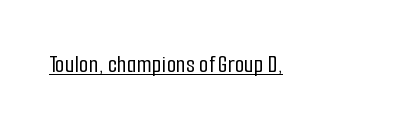
The image shows 25 px text type, upright; set normal letter spacing, underlined.
